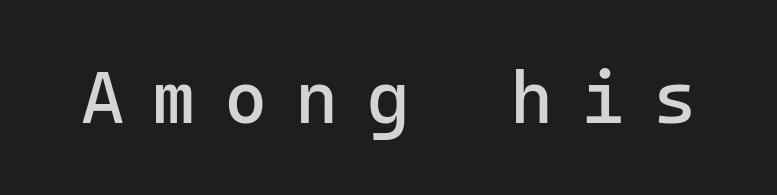
The image shows 74 px regular-weight sans-serif type, upright, monospaced; set unusually wide letter spacing (+0.38 em), not underlined; low stroke contrast and a medium x-height.
